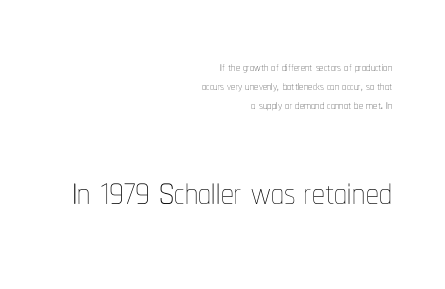
{"italic": "no", "bold": "no", "weight": "thin", "width": "condensed", "stroke_contrast": "low", "x_height": "medium", "monospaced": "no", "underline": "no", "align": "right", "line_spacing": "tight", "line_spacing_ratio": 1.13, "letter_spacing": "normal", "letter_spacing_em": 0.0, "larger_block": "second", "size_ratio": 3.0, "glyph_px": 51}
